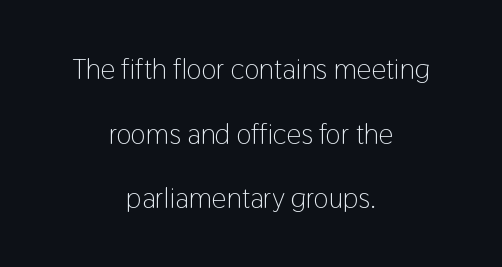
{"serif": "no", "italic": "no", "bold": "no", "weight": "light", "width": "condensed", "stroke_contrast": "low", "x_height": "medium", "monospaced": "no", "underline": "no", "align": "center", "line_spacing": "loose", "line_spacing_ratio": 2.23, "letter_spacing": "normal", "letter_spacing_em": 0.0, "glyph_px": 29}
